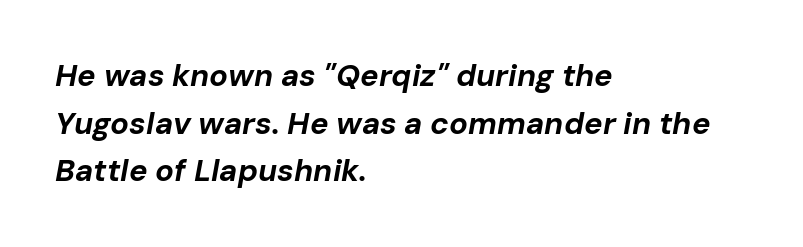
These lines are rendered in a variable-pitch font. On the weight axis this lands at bold, roughly 700. Honestly, the row spacing looks completely unremarkable. Designer's note — italics engaged. The letters sit at their default tracking, neither squeezed nor spread.
